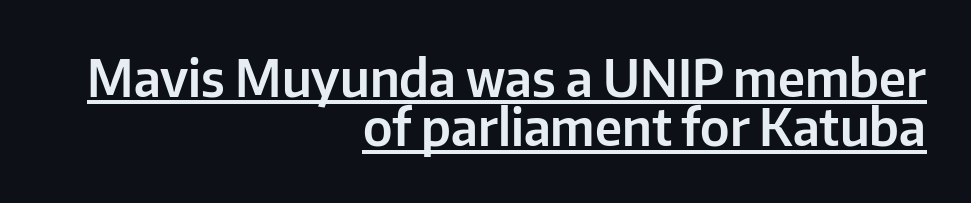
Q: Is the text italic (slanted)? A: No, it is upright.
Q: Is the typeface a serif or a sans-serif typeface? A: Sans-serif.
Q: Is the text underlined? A: Yes.
Q: How is the paragraph aligned? A: Right-aligned.
Q: Is the spacing between letters normal or unusually wide? A: Normal.
Q: Is the spacing between lines tight, normal or loose? A: Tight.
Q: Width (condensed, normal, or wide)? A: Normal.
Q: Stroke contrast? A: Low.
Q: x-height? A: Medium.
Q: Monospaced? A: No.
